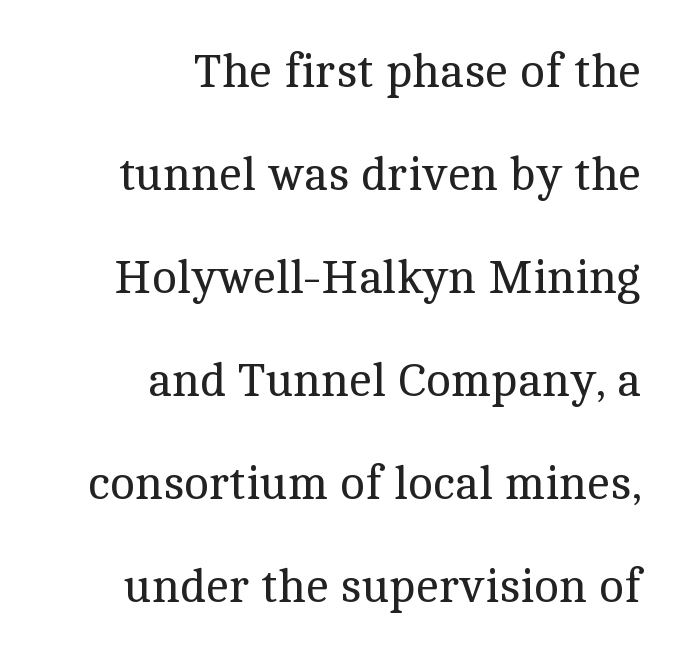
The image shows 47 px regular-weight serif type, upright; set right-aligned, loose line spacing (2.19x), normal letter spacing, not underlined; a medium x-height.
